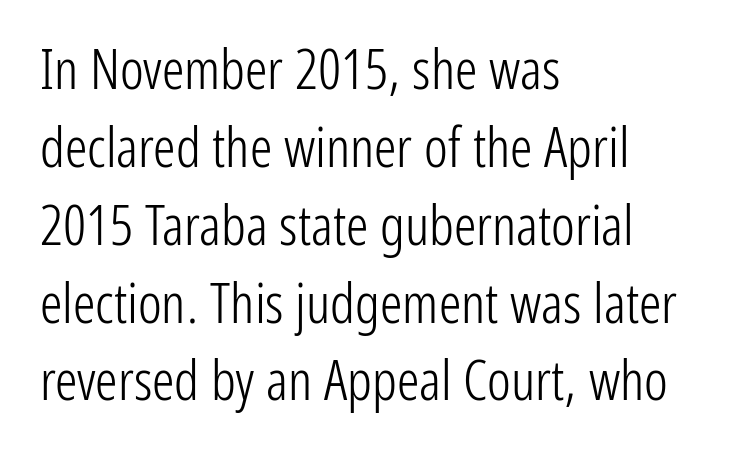
{"serif": "no", "italic": "no", "bold": "no", "weight": "light", "width": "condensed", "stroke_contrast": "low", "x_height": "medium", "monospaced": "no", "underline": "no", "align": "left", "line_spacing": "normal", "line_spacing_ratio": 1.39, "letter_spacing": "normal", "letter_spacing_em": 0.0, "glyph_px": 56}
